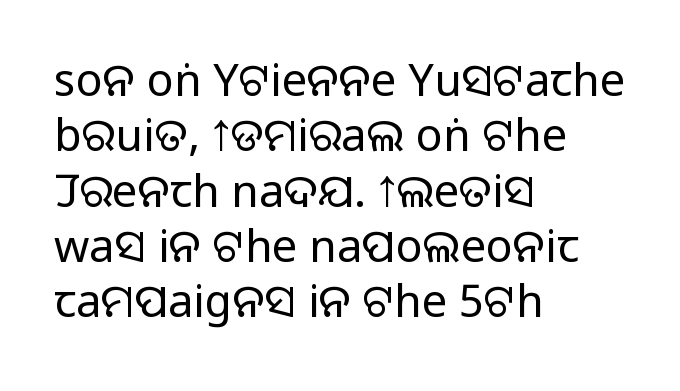
{"serif": "no", "italic": "no", "bold": "no", "weight": "regular", "width": "normal", "stroke_contrast": "low", "x_height": "large", "monospaced": "no", "underline": "no", "align": "left", "line_spacing_ratio": 1.23, "letter_spacing": "normal", "letter_spacing_em": 0.0, "glyph_px": 45}
